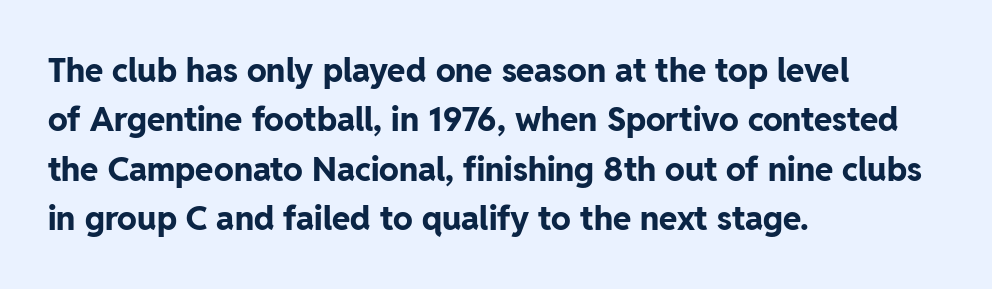
Q: Is the text bold? A: Yes.
Q: Is the text italic (slanted)? A: No, it is upright.
Q: Is the typeface a serif or a sans-serif typeface? A: Sans-serif.
Q: Is the text underlined? A: No.
Q: How is the paragraph aligned? A: Left-aligned.
Q: Is the spacing between letters normal or unusually wide? A: Normal.
Q: Is the spacing between lines tight, normal or loose? A: Normal.
Q: Width (condensed, normal, or wide)? A: Normal.
Q: Stroke contrast? A: Low.
Q: x-height? A: Medium.
Q: Monospaced? A: No.
